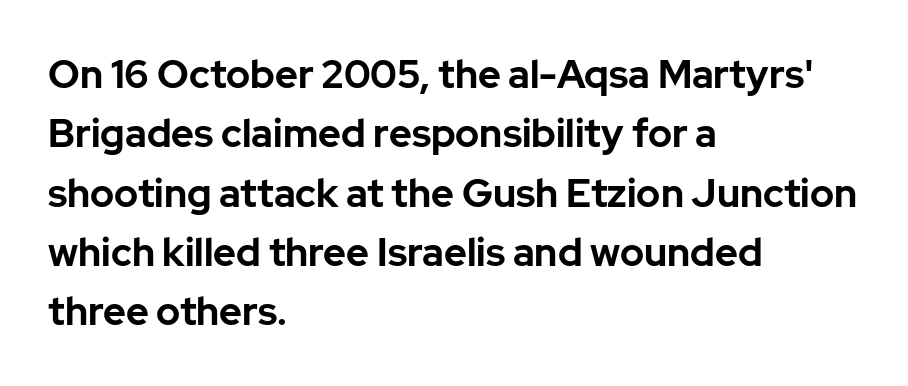
Type without underlining. Heft: maximum for text — a bold. Notice how descenders clear the ascenders below comfortably — that's standard leading. Compared with a centered layout, this one pins lines to the left instead.
